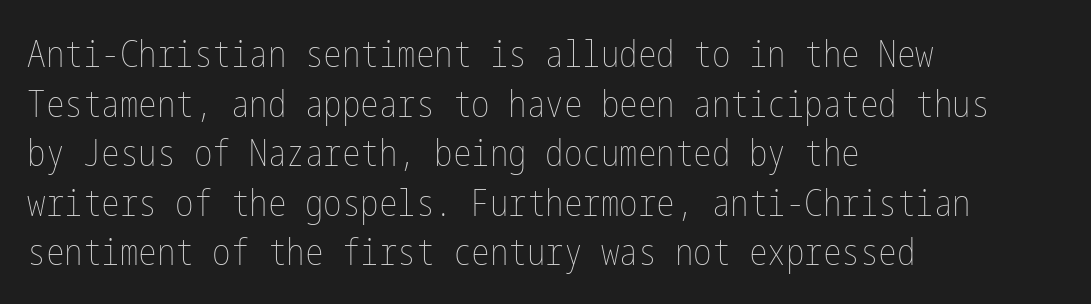
The image shows 37 px thin, condensed type, upright; set left-aligned, normal line spacing (1.34x), normal letter spacing, not underlined; low stroke contrast and a medium x-height.
